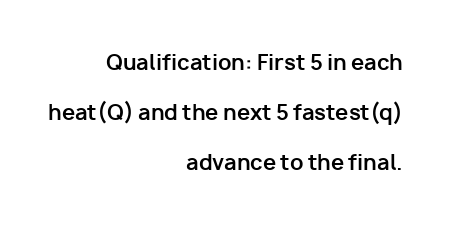
Q: Is the text bold? A: Yes.
Q: Is the text italic (slanted)? A: No, it is upright.
Q: Is the text underlined? A: No.
Q: How is the paragraph aligned? A: Right-aligned.
Q: Is the spacing between letters normal or unusually wide? A: Normal.
Q: Is the spacing between lines tight, normal or loose? A: Loose.
